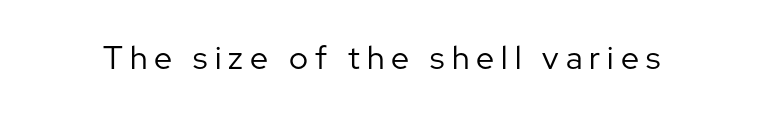
Ordinary non-slanted type is in use. Character widths vary here, with narrow letters taking less room than wide ones. The letters are spread apart with noticeably loose tracking. Heaviness? Minimal to ordinary, like unemphasized prose.
